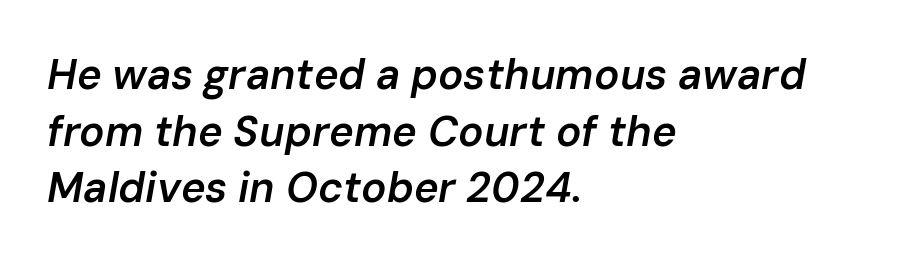
Q: Is the text bold? A: Semi-bold.
Q: Is the text italic (slanted)? A: Yes, it leans right by about 10 degrees.
Q: Is the text underlined? A: No.
Q: How is the paragraph aligned? A: Left-aligned.
Q: Is the spacing between letters normal or unusually wide? A: Normal.
Q: Is the spacing between lines tight, normal or loose? A: Normal.
Q: Width (condensed, normal, or wide)? A: Normal.
Q: Stroke contrast? A: Low.
Q: x-height? A: Medium.
Q: Monospaced? A: No.
